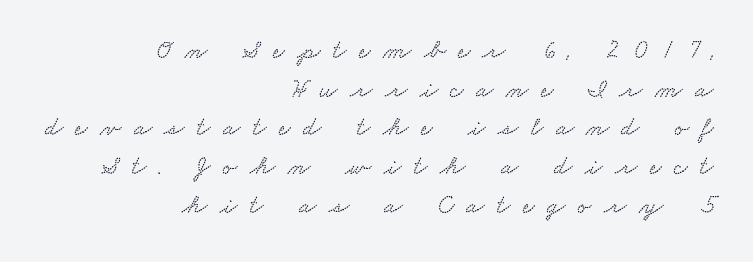
The image shows 26 px text type; set right-aligned, normal line spacing (1.49x), unusually wide letter spacing (+0.48 em), not underlined.
